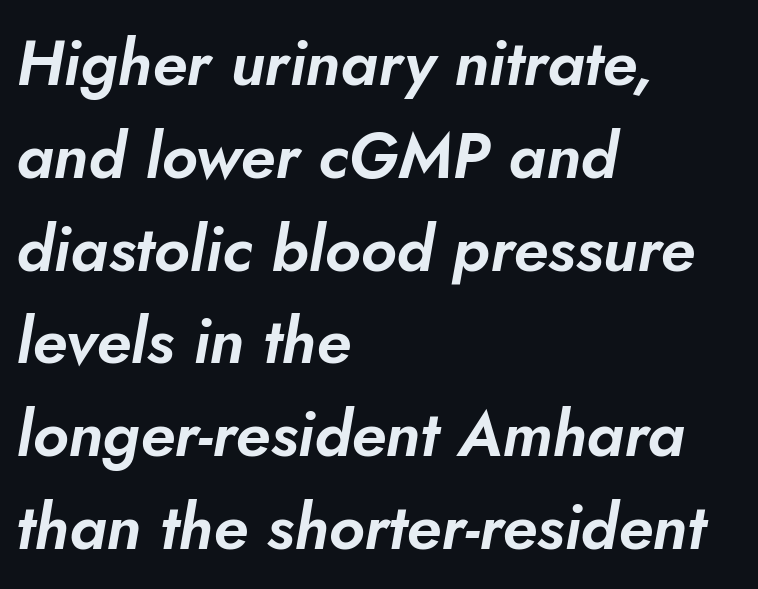
The image shows 64 px text type, italic (leaning right); set left-aligned, normal line spacing (1.45x), normal letter spacing, not underlined; low stroke contrast and a small x-height.
